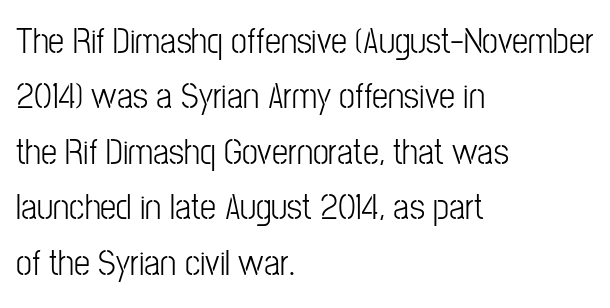
Notice how the stems are strictly vertical — no italics here. A bare baseline throughout the passage. Unlike a traditional serif, this face leaves its strokes unadorned. Visually the block forms a straight wall on the left and a jagged coastline on the right. Compared with typical paragraphs, the rows here are spaced about the same. Think of a printed novel: that variable character pitch is what you see here.
